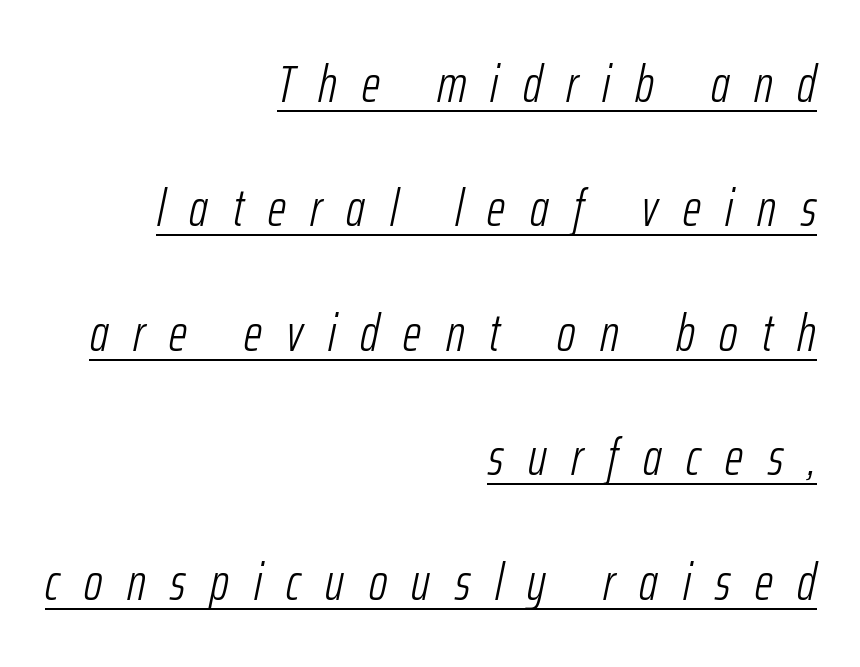
Q: Is the text bold? A: No.
Q: Is the text italic (slanted)? A: Yes, it leans right by about 12 degrees.
Q: Is the text underlined? A: Yes.
Q: How is the paragraph aligned? A: Right-aligned.
Q: Is the spacing between letters normal or unusually wide? A: Unusually wide.
Q: Is the spacing between lines tight, normal or loose? A: Loose.
Q: Width (condensed, normal, or wide)? A: Condensed.
Q: Stroke contrast? A: Low.
Q: x-height? A: Medium.
Q: Monospaced? A: No.
